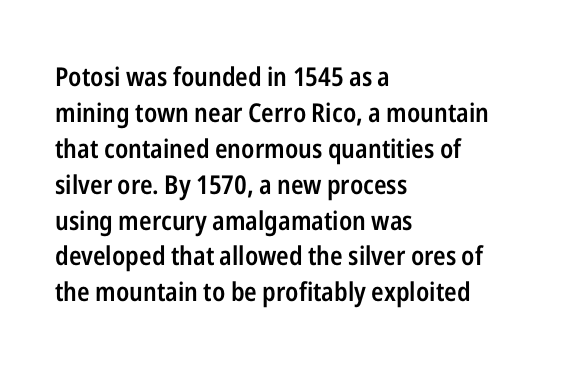
Q: Is the text bold? A: Semi-bold.
Q: Is the text italic (slanted)? A: No, it is upright.
Q: Is the text underlined? A: No.
Q: How is the paragraph aligned? A: Left-aligned.
Q: Is the spacing between letters normal or unusually wide? A: Normal.
Q: Is the spacing between lines tight, normal or loose? A: Normal.
